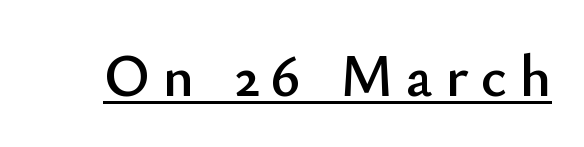
The image shows 59 px sans-serif type, upright; set unusually wide letter spacing (+0.21 em), underlined; low stroke contrast and a small x-height.
